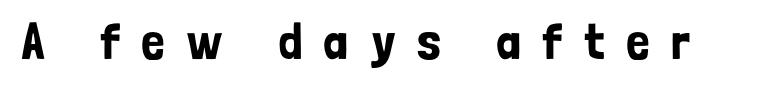
The image shows 52 px condensed sans-serif type, upright; set unusually wide letter spacing (+0.41 em), not underlined; low stroke contrast and a medium x-height.
